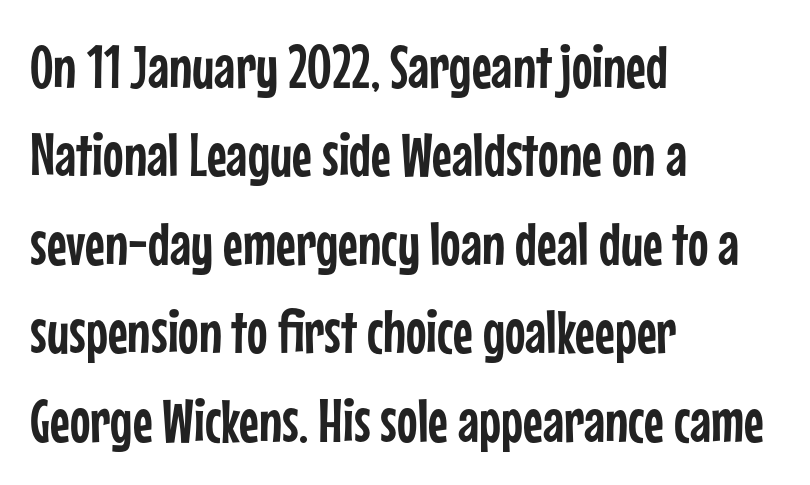
{"serif": "no", "italic": "no", "width": "condensed", "stroke_contrast": "low", "x_height": "medium", "monospaced": "no", "underline": "no", "align": "left", "line_spacing": "normal", "line_spacing_ratio": 1.45, "letter_spacing": "normal", "letter_spacing_em": 0.0, "glyph_px": 61}
